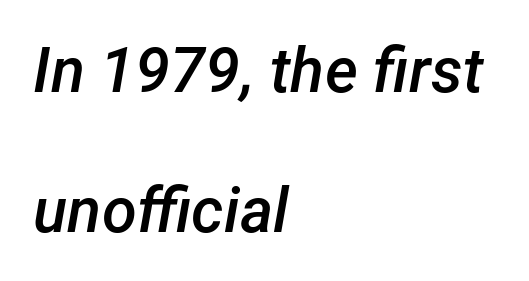
Q: Is the text bold? A: Semi-bold.
Q: Is the text italic (slanted)? A: Yes, it leans right by about 12 degrees.
Q: Is the text underlined? A: No.
Q: How is the paragraph aligned? A: Left-aligned.
Q: Is the spacing between letters normal or unusually wide? A: Normal.
Q: Is the spacing between lines tight, normal or loose? A: Loose.
Q: Width (condensed, normal, or wide)? A: Normal.
Q: Stroke contrast? A: Low.
Q: x-height? A: Medium.
Q: Monospaced? A: No.
